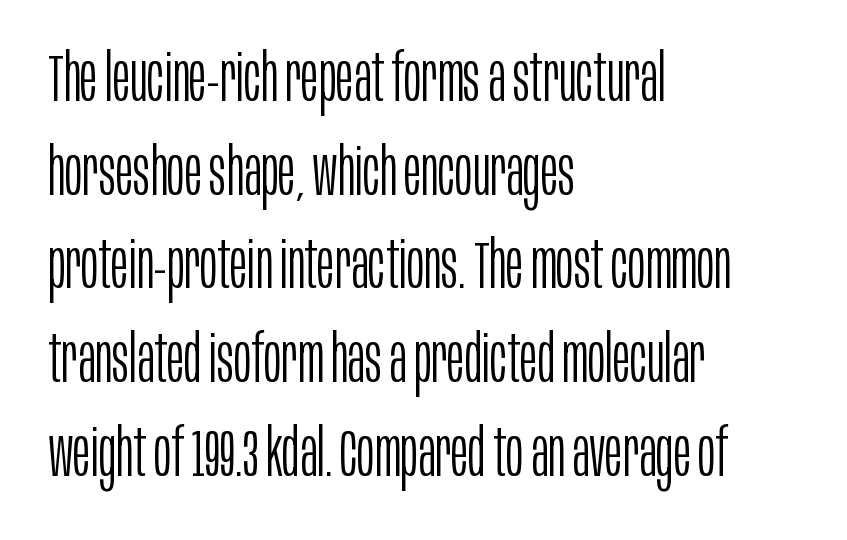
{"serif": "no", "italic": "no", "bold": "no", "weight": "light", "width": "condensed", "stroke_contrast": "low", "x_height": "large", "monospaced": "no", "underline": "no", "align": "left", "line_spacing": "normal", "line_spacing_ratio": 1.42, "letter_spacing": "normal", "letter_spacing_em": 0.0, "glyph_px": 66}
